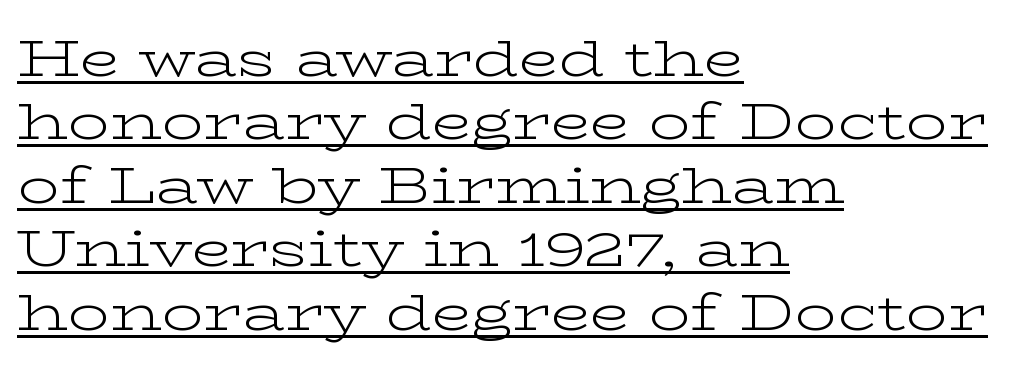
Is the letter spacing exaggerated? No — it looks like the ordinary default. Think of a printed novel: that variable character pitch is what you see here. The font family rendered here belongs to the serif group. You can tell it's not italic because the verticals are truly vertical. A baseline rule has been typeset under these characters.
